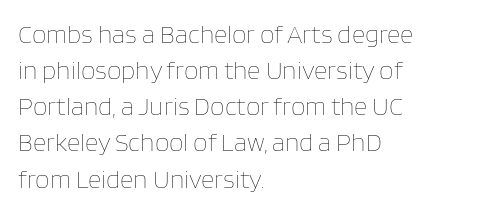
Q: Is the text bold? A: No.
Q: Is the text italic (slanted)? A: No, it is upright.
Q: Is the text underlined? A: No.
Q: How is the paragraph aligned? A: Left-aligned.
Q: Is the spacing between letters normal or unusually wide? A: Normal.
Q: Is the spacing between lines tight, normal or loose? A: Normal.
